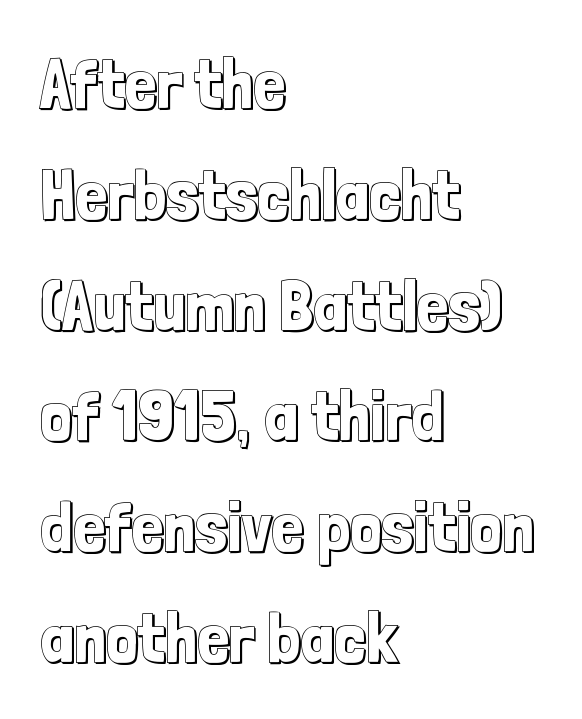
The image shows 71 px condensed type, upright; set left-aligned, normal line spacing (1.56x), normal letter spacing, not underlined; a medium x-height.
